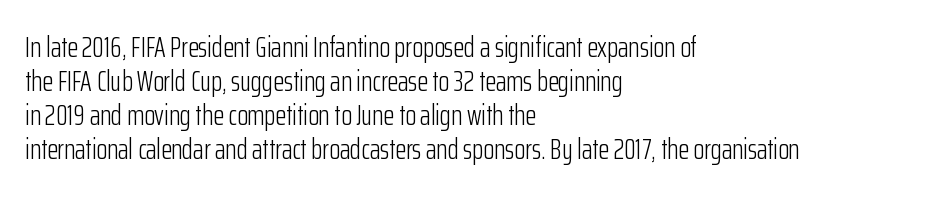
Q: Is the text bold? A: No.
Q: Is the text italic (slanted)? A: No, it is upright.
Q: Is the typeface a serif or a sans-serif typeface? A: Sans-serif.
Q: Is the text underlined? A: No.
Q: How is the paragraph aligned? A: Left-aligned.
Q: Is the spacing between letters normal or unusually wide? A: Normal.
Q: Width (condensed, normal, or wide)? A: Condensed.
Q: Stroke contrast? A: Low.
Q: x-height? A: Medium.
Q: Monospaced? A: No.
